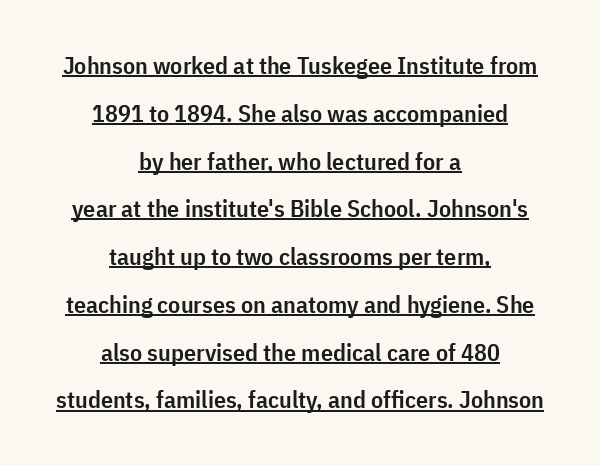
Tall strokes in this sample are plumb rather than angled. Does extra space separate the letters? No, they use regular spacing. Emphasis by weight is partial: semibold. Interline gaps are noticeably wide in this sample. The rendered words wear a rule along their underside. The passage is arranged like a title page — every line centered.
